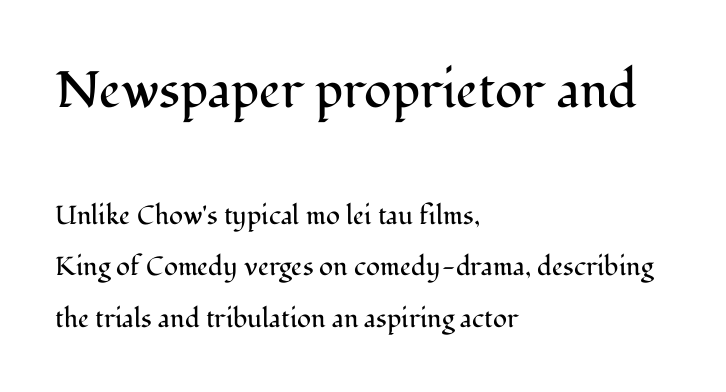
{"serif": "yes", "italic": "no", "bold": "no", "weight": "regular", "width": "normal", "stroke_contrast": "medium", "x_height": "medium", "monospaced": "no", "underline": "no", "align": "left", "line_spacing": "loose", "line_spacing_ratio": 1.98, "letter_spacing": "normal", "letter_spacing_em": 0.0, "larger_block": "first", "size_ratio": 1.96, "glyph_px": 51}
